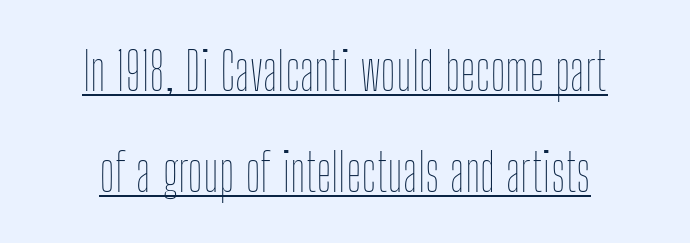
{"italic": "no", "bold": "no", "weight": "thin", "width": "condensed", "stroke_contrast": "low", "x_height": "medium", "monospaced": "no", "underline": "yes", "line_spacing": "loose", "line_spacing_ratio": 1.91, "letter_spacing": "normal", "letter_spacing_em": 0.0, "glyph_px": 53}
